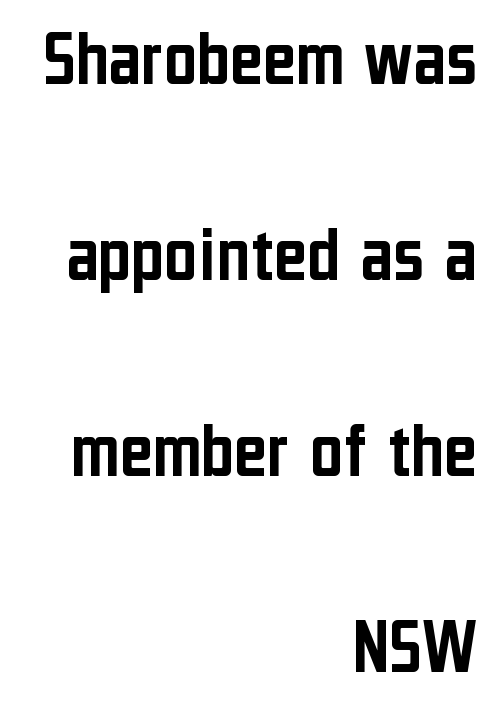
The image shows 80 px condensed sans-serif type, upright; set right-aligned, loose line spacing (2.45x), normal letter spacing, not underlined; low stroke contrast and a medium x-height.
